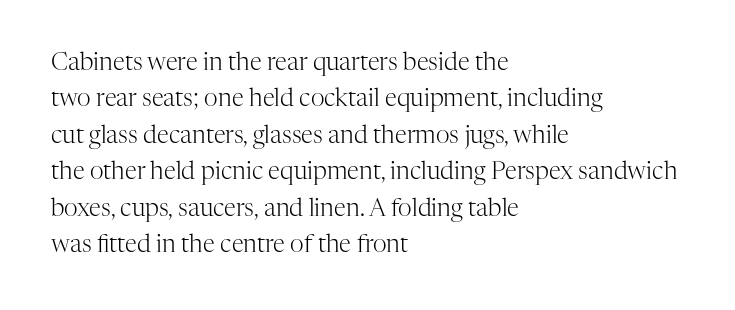
Q: Is the text bold? A: No.
Q: Is the text italic (slanted)? A: No, it is upright.
Q: Is the text underlined? A: No.
Q: How is the paragraph aligned? A: Left-aligned.
Q: Is the spacing between letters normal or unusually wide? A: Normal.
Q: Is the spacing between lines tight, normal or loose? A: Normal.
